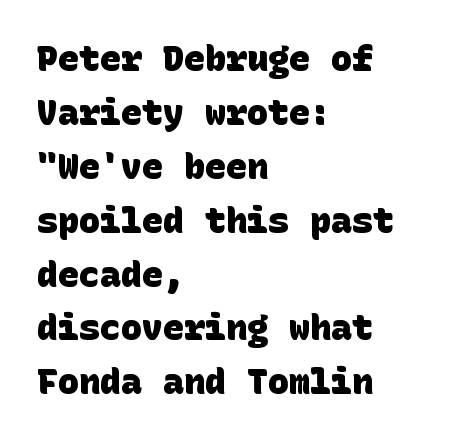
{"serif": "no", "bold": "yes", "weight": "heavy", "width": "normal", "stroke_contrast": "low", "x_height": "large", "underline": "no", "align": "left", "line_spacing": "normal", "line_spacing_ratio": 1.54, "letter_spacing": "normal", "letter_spacing_em": 0.0, "glyph_px": 35}
